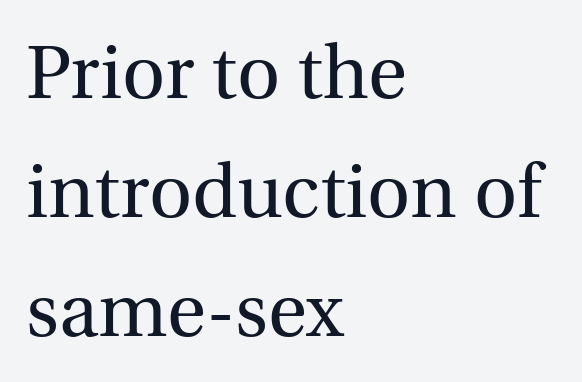
A typesetter would mark this as roman, not italic. Each letter keeps its own natural width here, so spacing adapts to shape. Baseline-to-baseline distance is the conventional proportion of letter height. No extra ink here — the face is not bold. Letter spacing: default. Every row of glyphs begins at an identical x-position on the left.
